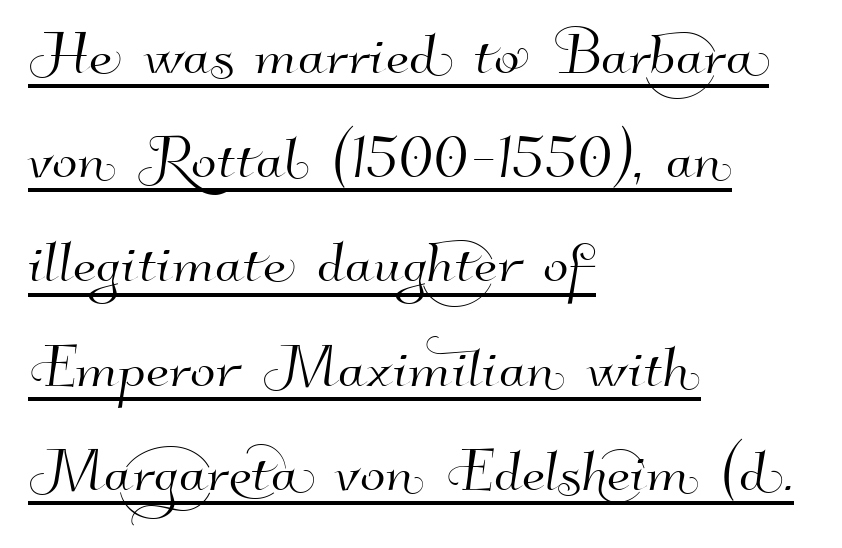
The rendered words wear a rule along their underside. The rendering uses a moderate line-height, typical for paragraphs. The glyphs in this specimen are sans serif. In terms of letterspacing, this is plain default setting.
